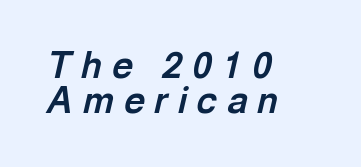
The image shows 36 px bold type, italic (leaning right); set left-aligned, tight line spacing (0.98x), unusually wide letter spacing (+0.28 em), not underlined; a medium x-height.
